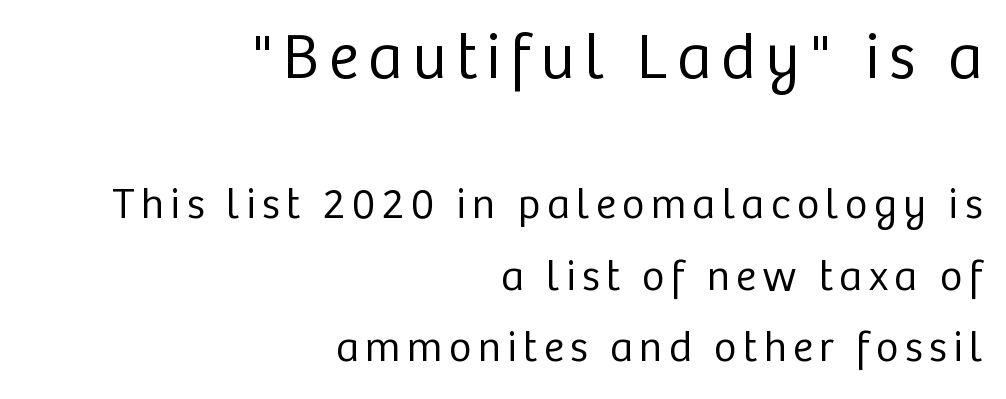
The image shows 64 px regular-weight sans-serif type, upright; set right-aligned, normal line spacing (1.66x), not underlined; the first (top) block is 1.49x larger; low stroke contrast and a medium x-height.
